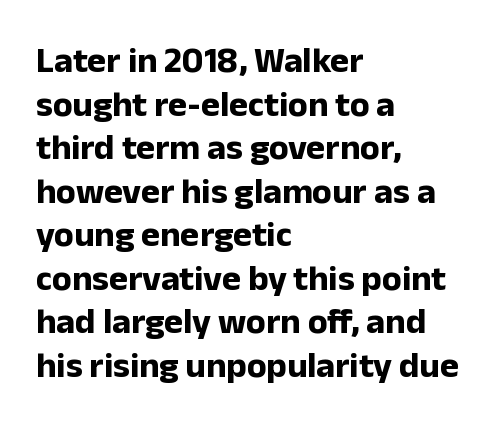
Which margin do the lines hug? The left one — the right edge is uneven. The typeface chosen for these lines omits serifs. Lines of text with bare space underneath. Typographic density is high because the face is bold. Ascenders rise straight up at ninety degrees. Tracking value appears to be zero — textbook default spacing.
